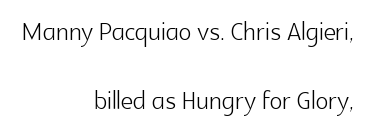
{"serif": "no", "italic": "no", "bold": "no", "weight": "light", "width": "normal", "x_height": "medium", "monospaced": "no", "underline": "no", "align": "right", "line_spacing": "loose", "line_spacing_ratio": 2.03, "letter_spacing": "normal", "letter_spacing_em": 0.0, "glyph_px": 34}
